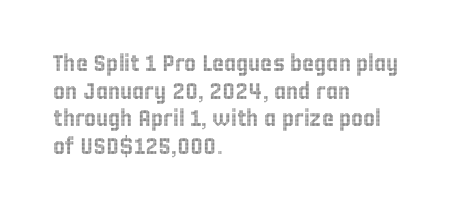
The image shows 23 px text type, upright; set left-aligned, line spacing 1.2x, normal letter spacing, not underlined.
